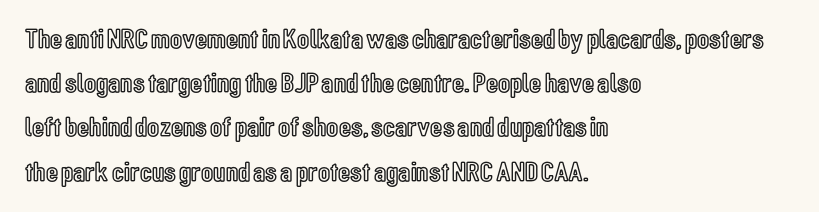
Q: Is the text italic (slanted)? A: No, it is upright.
Q: Is the text underlined? A: No.
Q: How is the paragraph aligned? A: Left-aligned.
Q: Is the spacing between letters normal or unusually wide? A: Normal.
Q: Is the spacing between lines tight, normal or loose? A: Normal.
Q: Width (condensed, normal, or wide)? A: Condensed.
Q: x-height? A: Medium.
Q: Monospaced? A: No.
